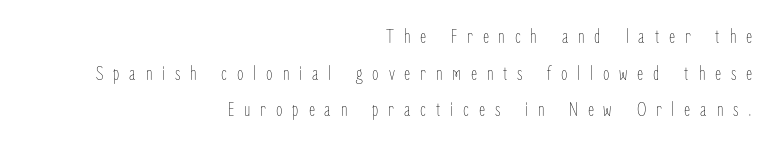
Q: Is the text bold? A: No.
Q: Is the text italic (slanted)? A: No, it is upright.
Q: Is the text underlined? A: No.
Q: How is the paragraph aligned? A: Right-aligned.
Q: Is the spacing between letters normal or unusually wide? A: Unusually wide.
